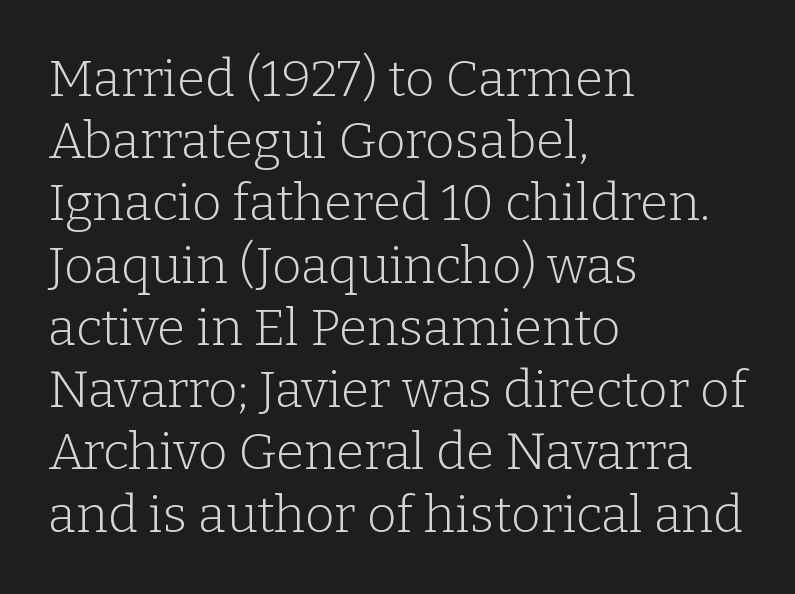
Q: Is the text bold? A: No.
Q: Is the text italic (slanted)? A: No, it is upright.
Q: Is the typeface a serif or a sans-serif typeface? A: Serif.
Q: Is the text underlined? A: No.
Q: How is the paragraph aligned? A: Left-aligned.
Q: Is the spacing between letters normal or unusually wide? A: Normal.
Q: Width (condensed, normal, or wide)? A: Normal.
Q: Stroke contrast? A: Low.
Q: x-height? A: Medium.
Q: Monospaced? A: No.
